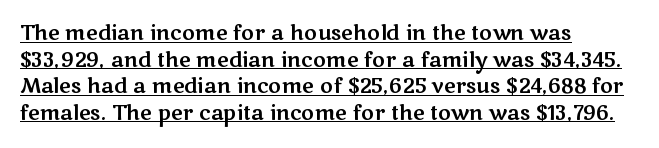
Q: Is the text italic (slanted)? A: No, it is upright.
Q: Is the text underlined? A: Yes.
Q: How is the paragraph aligned? A: Left-aligned.
Q: Is the spacing between letters normal or unusually wide? A: Normal.
Q: Is the spacing between lines tight, normal or loose? A: Normal.
